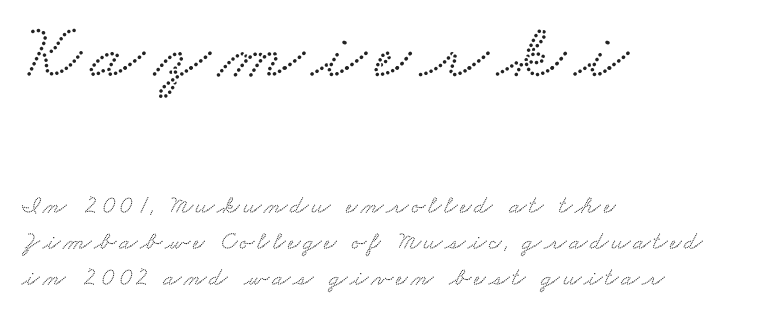
The baseline area is clear. Leading: standard. A typesetter would call this proportional, since set widths differ per character. The paragraph has a hard left edge and a soft right edge. The emphasis by scale lands on block number one, above.
